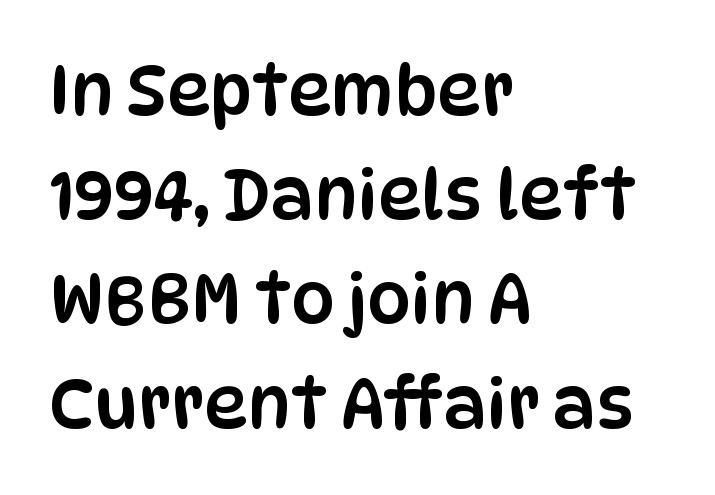
Posture: straight, roman, zero tilt. Normally led — the rows are evenly, conventionally spaced. The rendering uses natural spacing where letterforms have individual widths. There is no visible air inserted between adjacent glyphs. The characters display no serif detailing; their extremities are plain. The passage shown is not underscored anywhere.
